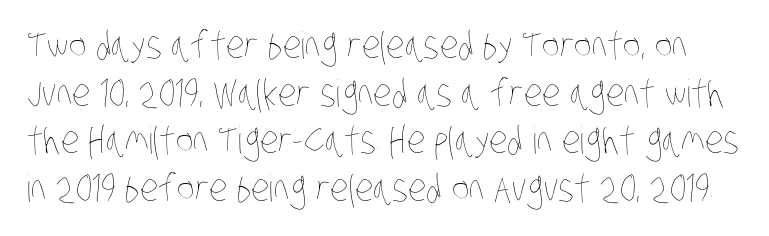
{"bold": "no", "weight": "thin", "width": "condensed", "stroke_contrast": "low", "x_height": "large", "monospaced": "no", "underline": "no", "line_spacing": "normal", "line_spacing_ratio": 1.29, "letter_spacing": "normal", "letter_spacing_em": 0.0, "glyph_px": 37}
